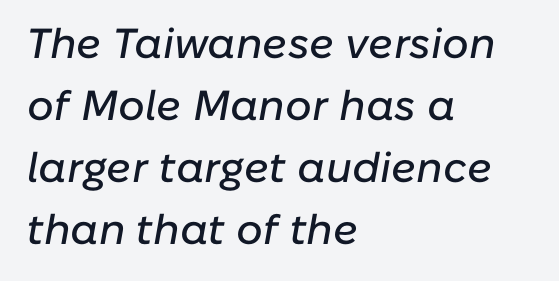
Q: Is the text italic (slanted)? A: Yes, it leans right by about 10 degrees.
Q: Is the text underlined? A: No.
Q: How is the paragraph aligned? A: Left-aligned.
Q: Is the spacing between letters normal or unusually wide? A: Normal.
Q: Is the spacing between lines tight, normal or loose? A: Normal.
Q: Width (condensed, normal, or wide)? A: Normal.
Q: Stroke contrast? A: Low.
Q: x-height? A: Medium.
Q: Monospaced? A: No.
